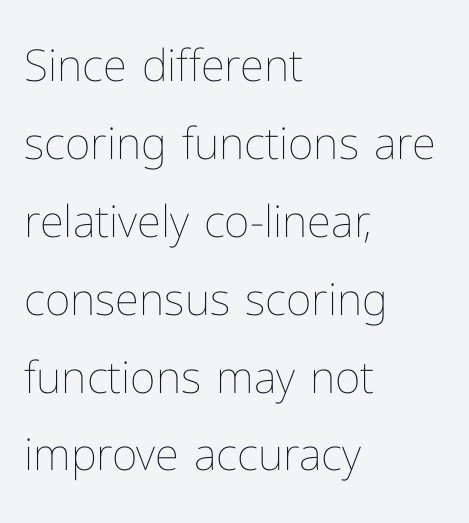
{"italic": "no", "bold": "no", "weight": "thin", "width": "normal", "stroke_contrast": "low", "x_height": "medium", "monospaced": "no", "underline": "no", "align": "left", "line_spacing_ratio": 1.77, "letter_spacing": "normal", "letter_spacing_em": 0.0, "glyph_px": 44}
